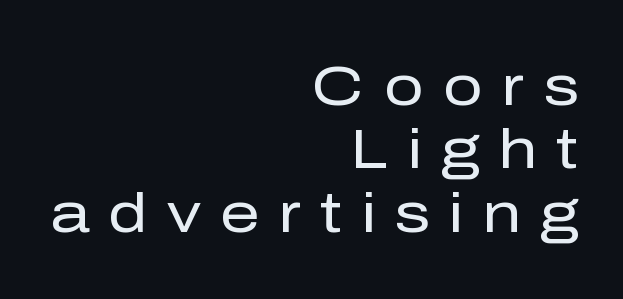
{"serif": "no", "italic": "no", "bold": "no", "weight": "regular", "width": "normal", "stroke_contrast": "low", "x_height": "medium", "monospaced": "no", "underline": "no", "align": "right", "line_spacing": "tight", "line_spacing_ratio": 1.13, "letter_spacing": "wide", "letter_spacing_em": 0.34, "glyph_px": 56}
